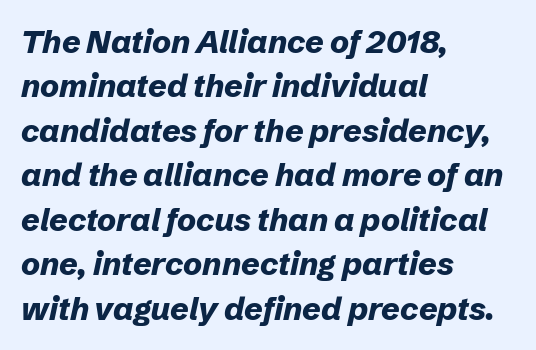
The image shows 32 px bold type, italic (leaning right); set left-aligned, normal line spacing (1.39x), normal letter spacing, not underlined; low stroke contrast and a medium x-height.
